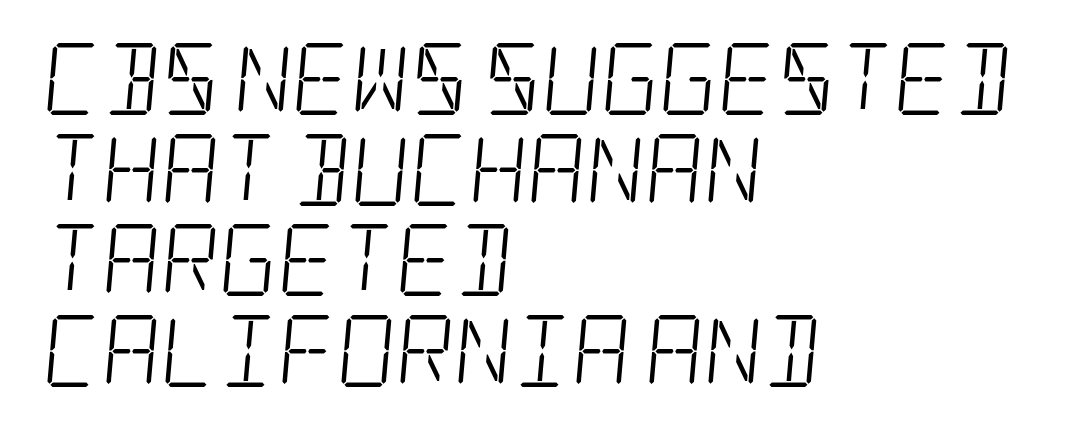
The image shows 72 px light, condensed serif type; set left-aligned, normal line spacing (1.26x), normal letter spacing, not underlined; low stroke contrast and a large x-height.
